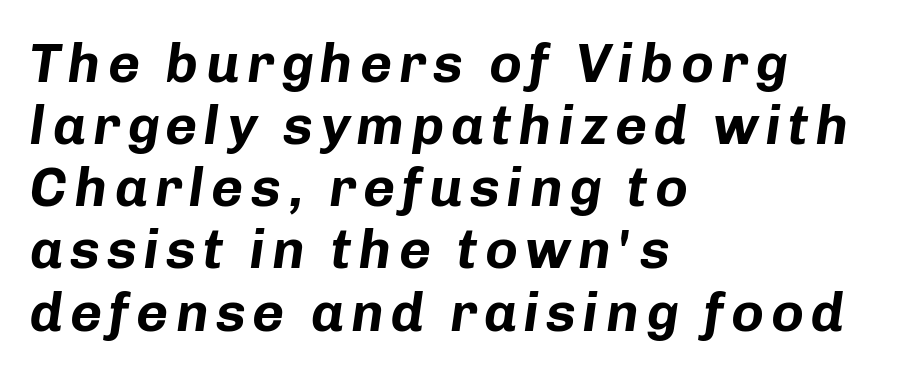
Q: Is the text bold? A: Yes.
Q: Is the text italic (slanted)? A: Yes, it leans right by about 8 degrees.
Q: Is the text underlined? A: No.
Q: How is the paragraph aligned? A: Left-aligned.
Q: Is the spacing between lines tight, normal or loose? A: Tight.
Q: Width (condensed, normal, or wide)? A: Normal.
Q: Stroke contrast? A: Low.
Q: x-height? A: Medium.
Q: Monospaced? A: No.
